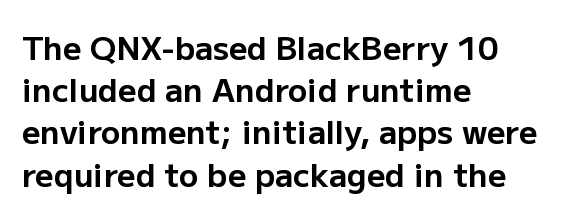
{"serif": "no", "italic": "no", "bold": "yes", "weight": "bold", "width": "normal", "stroke_contrast": "low", "x_height": "medium", "monospaced": "no", "underline": "no", "align": "left", "line_spacing": "normal", "line_spacing_ratio": 1.32, "letter_spacing": "normal", "letter_spacing_em": 0.0, "glyph_px": 32}
